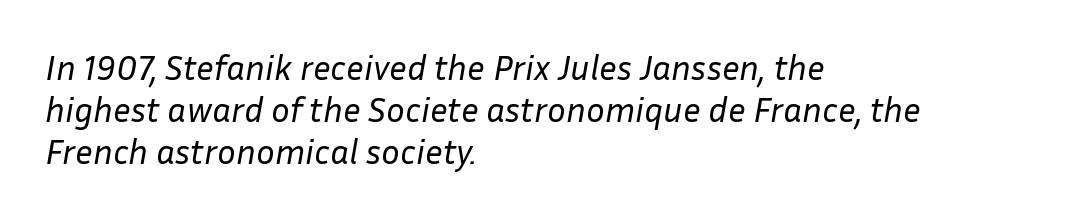
Rendered with sloped, italic letterforms. You could not count columns in this text — the font is proportionally spaced. The typesetter chose a ragged-right arrangement here. Words float on clear page, feet unadorned. The face looks like a standard text weight, possibly lighter.
